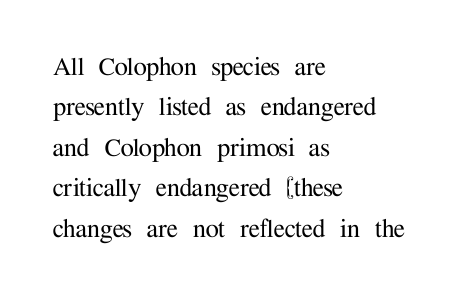
Underlining? Definitely not there. This is the regular roman posture of the typeface. The passage is arranged the way most books set body copy — flush left. Old-style or modern, the face here clearly has serifs.
